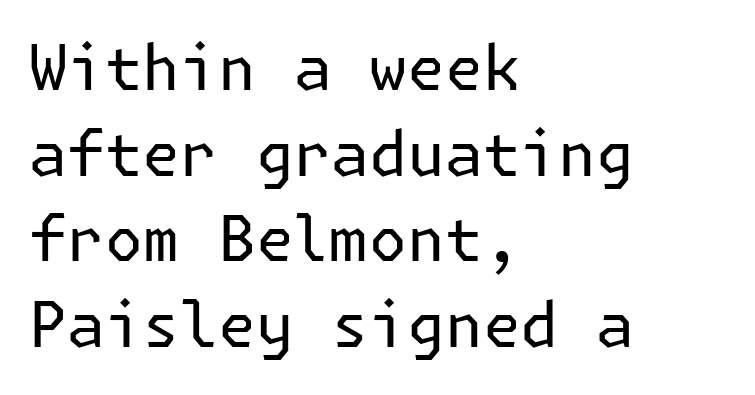
{"serif": "no", "italic": "no", "bold": "no", "weight": "regular", "width": "normal", "stroke_contrast": "low", "x_height": "medium", "underline": "no", "align": "left", "line_spacing": "normal", "line_spacing_ratio": 1.36, "letter_spacing": "normal", "letter_spacing_em": 0.0, "glyph_px": 63}
